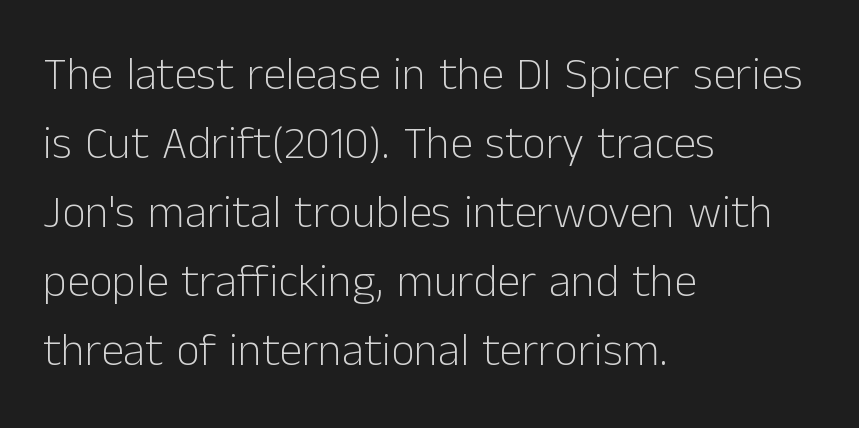
The image shows 46 px light sans-serif type, upright; set left-aligned, normal line spacing (1.5x), normal letter spacing, not underlined; low stroke contrast and a medium x-height.
